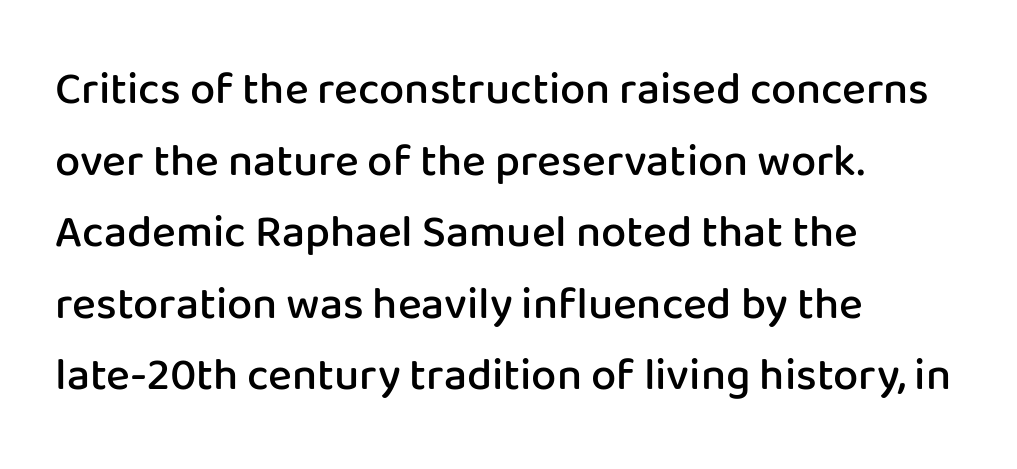
The letters stand upright; this is a roman face. Compared with a centered layout, this one pins lines to the left instead. The face used here is a semibold: visibly heavier than regular, lighter than bold. Examine the stroke ends and you'll find no serifs.
